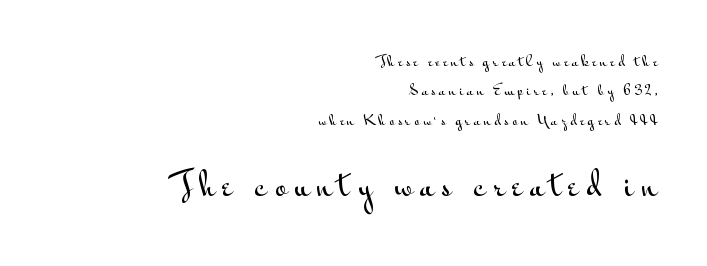
Q: Is the typeface a serif or a sans-serif typeface? A: Sans-serif.
Q: Is the text underlined? A: No.
Q: How is the paragraph aligned? A: Right-aligned.
Q: Is the spacing between letters normal or unusually wide? A: Unusually wide.
Q: Is the spacing between lines tight, normal or loose? A: Loose.
Q: Which block of text is set in a larger size, the first (top) or the second (bottom)? A: The second (bottom) one.
Q: Width (condensed, normal, or wide)? A: Wide.
Q: Stroke contrast? A: Medium.
Q: x-height? A: Small.
Q: Monospaced? A: No.
